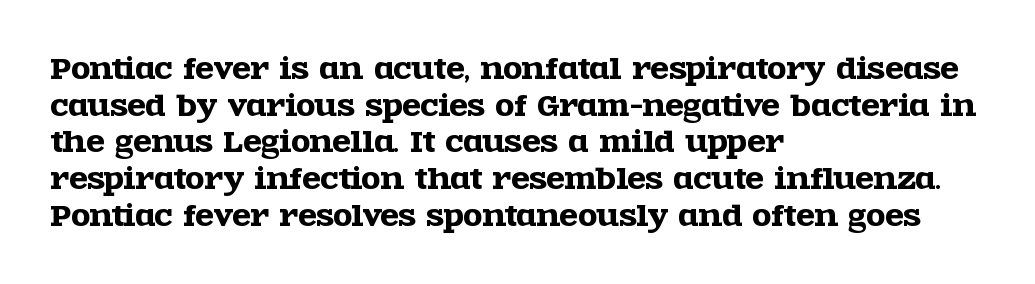
{"italic": "no", "underline": "no", "align": "left", "line_spacing": "normal", "line_spacing_ratio": 1.36, "letter_spacing": "normal", "letter_spacing_em": 0.0, "glyph_px": 27}
